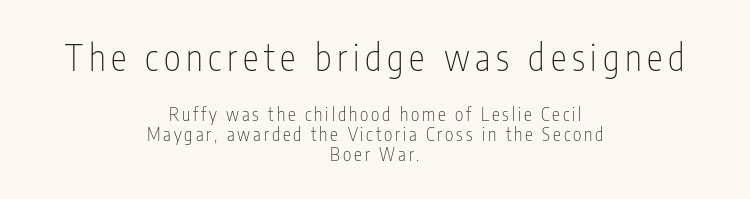
Q: Is the text bold? A: No.
Q: Is the text italic (slanted)? A: No, it is upright.
Q: Is the typeface a serif or a sans-serif typeface? A: Sans-serif.
Q: Is the text underlined? A: No.
Q: How is the paragraph aligned? A: Centered.
Q: Is the spacing between lines tight, normal or loose? A: Tight.
Q: Which block of text is set in a larger size, the first (top) or the second (bottom)? A: The first (top) one.
Q: Width (condensed, normal, or wide)? A: Condensed.
Q: Stroke contrast? A: Low.
Q: x-height? A: Medium.
Q: Monospaced? A: No.
